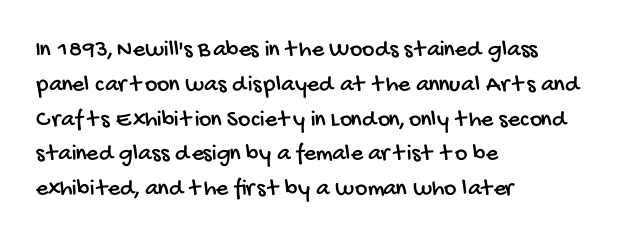
Q: Is the text underlined? A: No.
Q: How is the paragraph aligned? A: Left-aligned.
Q: Is the spacing between letters normal or unusually wide? A: Normal.
Q: Is the spacing between lines tight, normal or loose? A: Normal.
